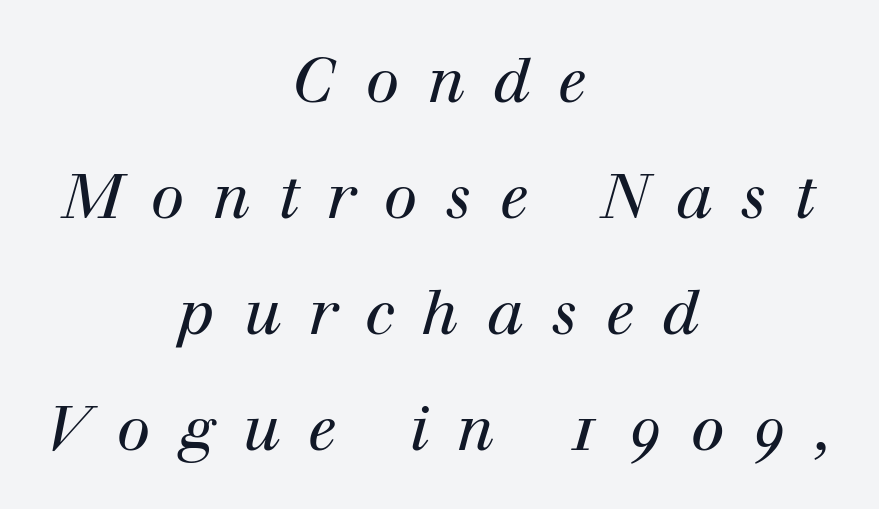
{"serif": "yes", "italic": "yes", "lean": "right", "slant_degrees": 12, "bold": "no", "weight": "regular", "width": "normal", "stroke_contrast": "high", "x_height": "medium", "monospaced": "no", "underline": "no", "align": "center", "line_spacing": "loose", "line_spacing_ratio": 1.9, "letter_spacing": "wide", "letter_spacing_em": 0.46, "glyph_px": 61}
